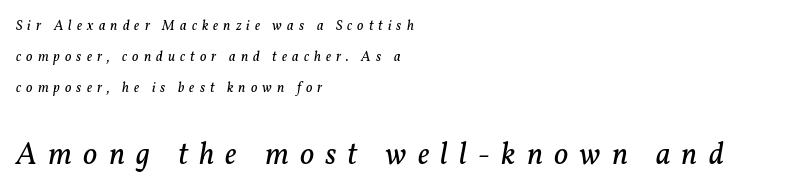
{"serif": "yes", "italic": "yes", "lean": "right", "slant_degrees": 11, "bold": "no", "weight": "regular", "width": "normal", "stroke_contrast": "low", "x_height": "medium", "monospaced": "no", "underline": "no", "align": "left", "line_spacing": "loose", "line_spacing_ratio": 2.22, "letter_spacing": "wide", "letter_spacing_em": 0.36, "larger_block": "second", "size_ratio": 2.21, "glyph_px": 31}
